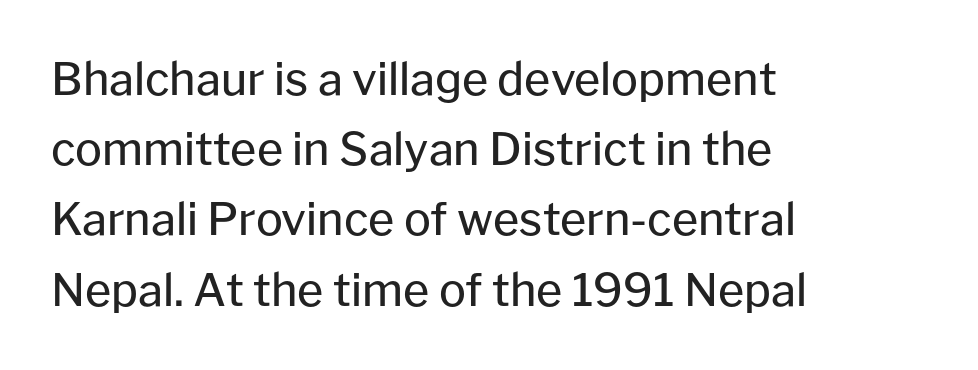
A typesetter would call this proportional, since set widths differ per character. Decoration check: the copy has no underline. In CSS terms this would be text-align: left. Classification — sans serif. Is this a heavy cut? Hardly; it is regular or lighter. Horizontal bands of white between lines are of average thickness.
